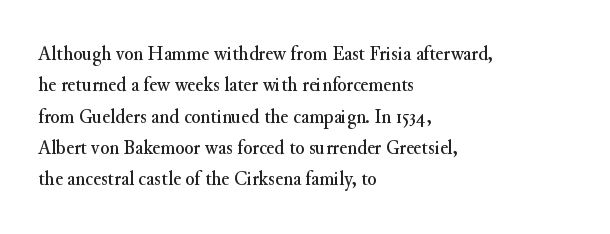
The compositor pushed each line to the left boundary. The designer left line spacing at the default. The rendering keeps characters at their native spacing. No italicization has been applied; the sample stays upright. Clear beneath every line of the passage.
